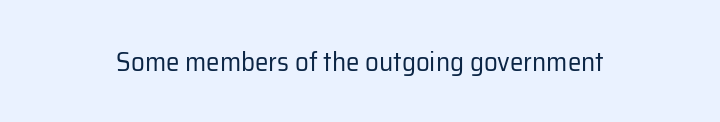
Q: Is the text bold? A: No.
Q: Is the text italic (slanted)? A: No, it is upright.
Q: Is the text underlined? A: No.
Q: Is the spacing between letters normal or unusually wide? A: Normal.
